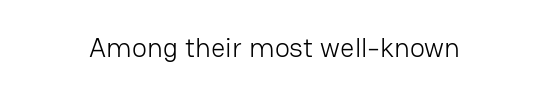
The image shows 28 px light sans-serif type, upright; set normal letter spacing, not underlined; low stroke contrast and a medium x-height.
